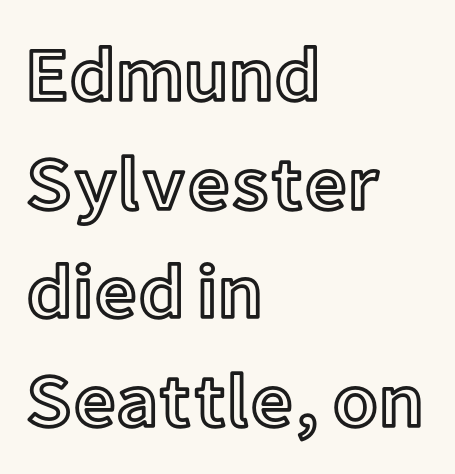
Q: Is the text italic (slanted)? A: No, it is upright.
Q: Is the text underlined? A: No.
Q: How is the paragraph aligned? A: Left-aligned.
Q: Is the spacing between letters normal or unusually wide? A: Normal.
Q: Is the spacing between lines tight, normal or loose? A: Normal.
Q: Width (condensed, normal, or wide)? A: Normal.
Q: x-height? A: Medium.
Q: Monospaced? A: No.
